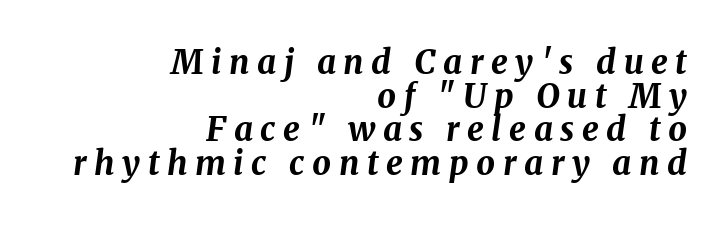
Q: Is the text bold? A: Yes.
Q: Is the text italic (slanted)? A: Yes, it leans right by about 8 degrees.
Q: Is the text underlined? A: No.
Q: How is the paragraph aligned? A: Right-aligned.
Q: Is the spacing between letters normal or unusually wide? A: Unusually wide.
Q: Is the spacing between lines tight, normal or loose? A: Tight.
Q: Width (condensed, normal, or wide)? A: Normal.
Q: Stroke contrast? A: Medium.
Q: x-height? A: Medium.
Q: Monospaced? A: No.
